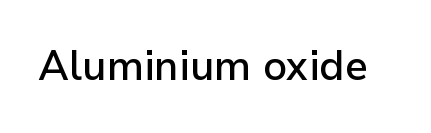
Q: Is the text bold? A: Semi-bold.
Q: Is the text italic (slanted)? A: No, it is upright.
Q: Is the typeface a serif or a sans-serif typeface? A: Sans-serif.
Q: Is the text underlined? A: No.
Q: Is the spacing between letters normal or unusually wide? A: Normal.
Q: Width (condensed, normal, or wide)? A: Normal.
Q: Stroke contrast? A: Low.
Q: x-height? A: Medium.
Q: Monospaced? A: No.
